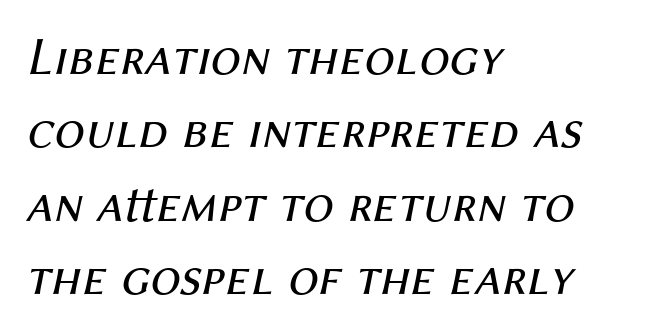
The rendering uses natural spacing where letterforms have individual widths. Is the type heavy? It reads as light-to-regular instead. Each line starts at the same left margin while the right side varies. The block of text has a typical density, with ordinary space between rows. Descenders are the only things crossing below the line. The letters sit at their default tracking, neither squeezed nor spread.
